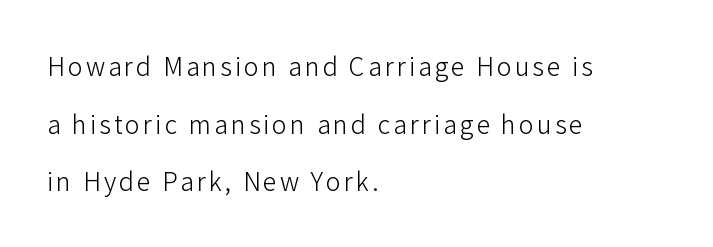
The image shows 25 px text type, upright; set left-aligned, loose line spacing (2.31x), not underlined.
